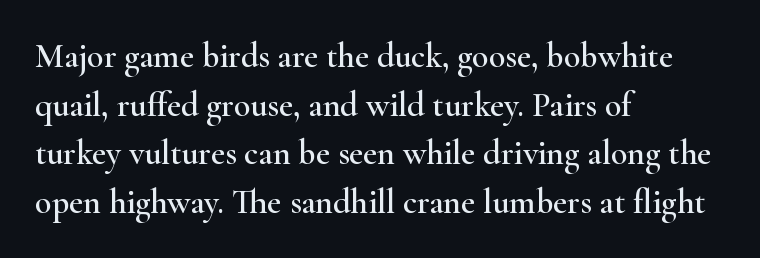
{"serif": "yes", "italic": "no", "width": "wide", "stroke_contrast": "high", "x_height": "small", "monospaced": "no", "underline": "no", "align": "left", "line_spacing": "normal", "line_spacing_ratio": 1.43, "letter_spacing": "normal", "letter_spacing_em": 0.0, "glyph_px": 34}
